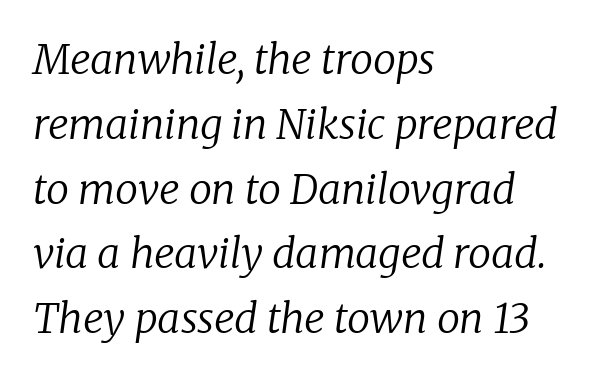
The image shows 41 px regular-weight serif type, italic (leaning right); set left-aligned, normal line spacing (1.58x), normal letter spacing, not underlined; low stroke contrast and a medium x-height.
